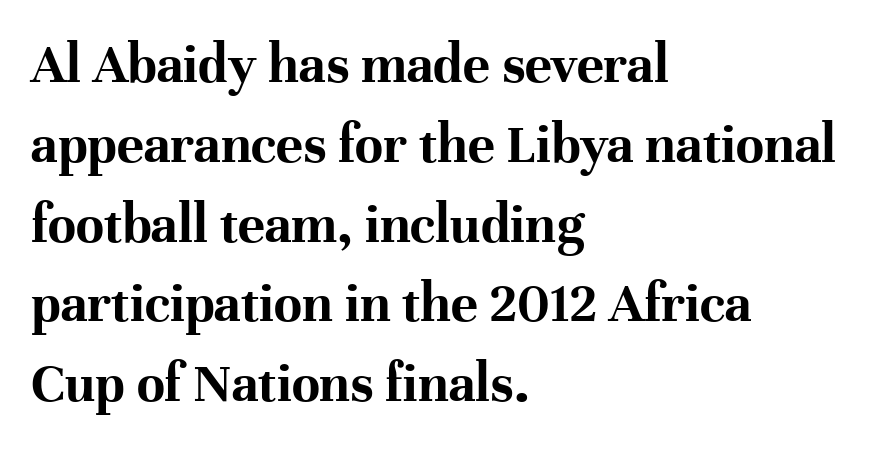
{"serif": "yes", "italic": "no", "bold": "yes", "weight": "bold", "width": "normal", "stroke_contrast": "high", "x_height": "medium", "monospaced": "no", "underline": "no", "align": "left", "line_spacing": "normal", "line_spacing_ratio": 1.4, "letter_spacing": "normal", "letter_spacing_em": 0.0, "glyph_px": 57}
